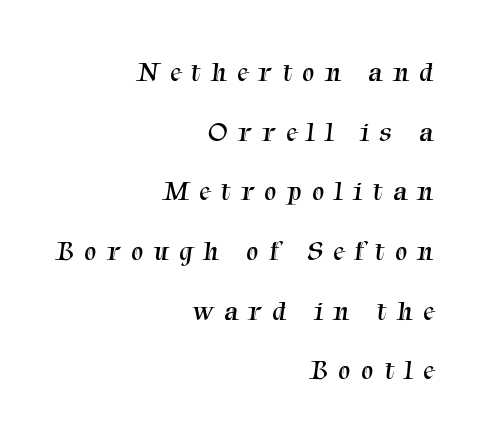
Honestly, the letter spacing is so wide it's the main thing you notice. Bold? No — there's no thickening of the strokes. A bare baseline throughout the passage. A flush-right, rag-left setting is used for this passage.
